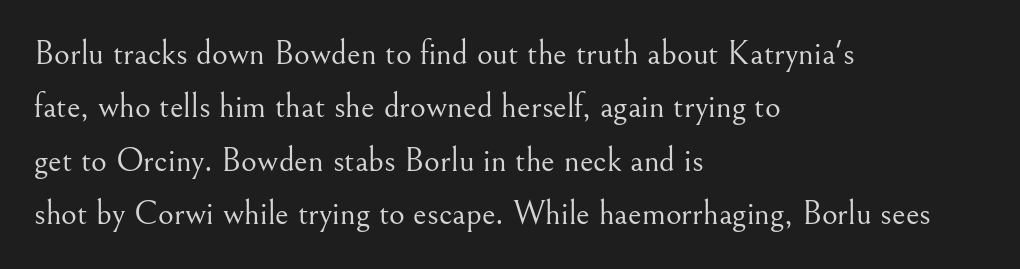
Look at the tracking — it's just the regular setting, nothing added. The font is comparable to plain body text, perhaps lighter. Each letter's strokes conclude with small projecting serifs. Honestly, there is no underline to notice here at all.
